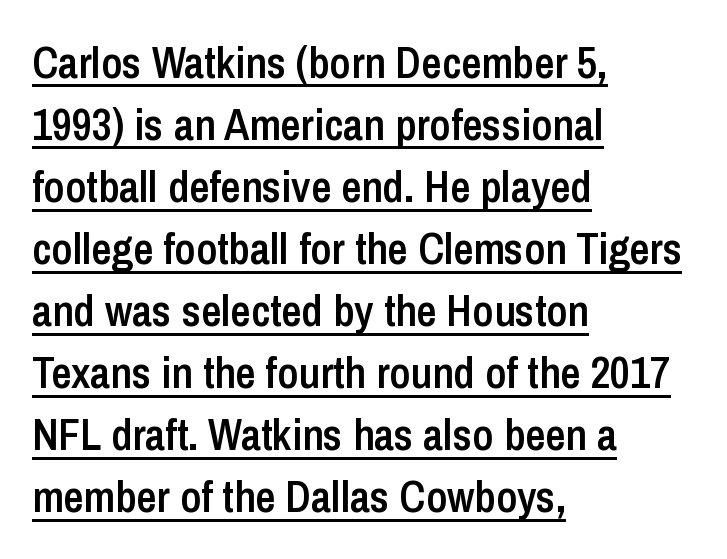
The image shows 44 px semibold, condensed sans-serif type, upright; set left-aligned, normal line spacing (1.41x), normal letter spacing, underlined; low stroke contrast and a medium x-height.
